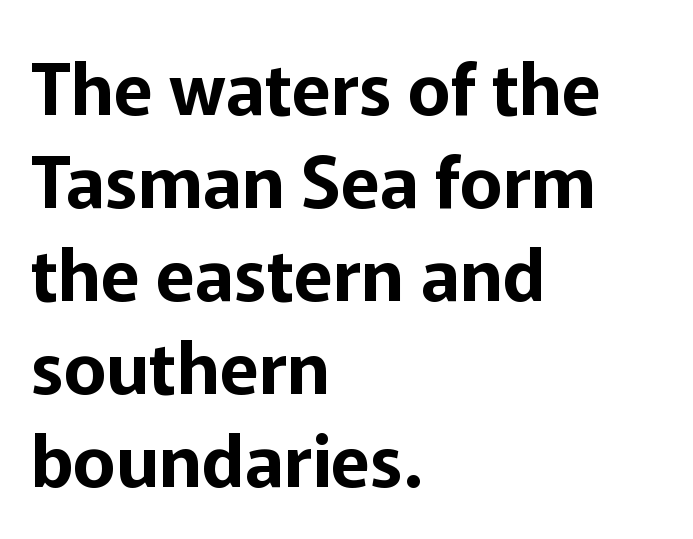
The rendering uses natural spacing where letterforms have individual widths. Tracking here is standard; glyphs follow each other at the usual distance. No italicization has been applied; the sample stays upright. Students, observe: this is what conventionally led text looks like. This sample uses a sans-serif face.
